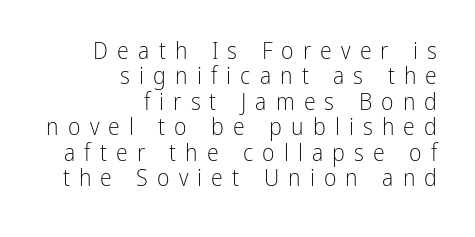
The image shows 24 px text type, upright; set right-aligned, tight line spacing (1.06x), unusually wide letter spacing (+0.38 em), not underlined.
